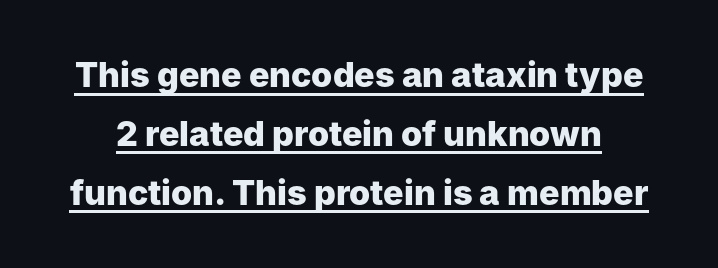
This rendering employs a face without finishing strokes, i.e., a sans-serif. What weight is shown? A full bold with thick strokes. Unlike italic type, these characters show no tilt at all. Nothing unusual about the tracking: characters are spaced as the font intends.
